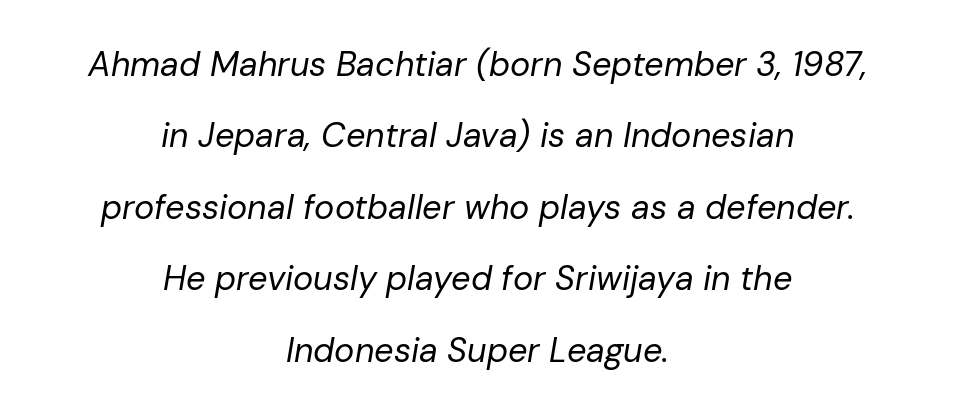
Q: Is the text bold? A: No.
Q: Is the text italic (slanted)? A: Yes, it leans right by about 10 degrees.
Q: Is the text underlined? A: No.
Q: How is the paragraph aligned? A: Centered.
Q: Is the spacing between letters normal or unusually wide? A: Normal.
Q: Is the spacing between lines tight, normal or loose? A: Loose.
Q: Width (condensed, normal, or wide)? A: Normal.
Q: Stroke contrast? A: Low.
Q: x-height? A: Medium.
Q: Monospaced? A: No.
